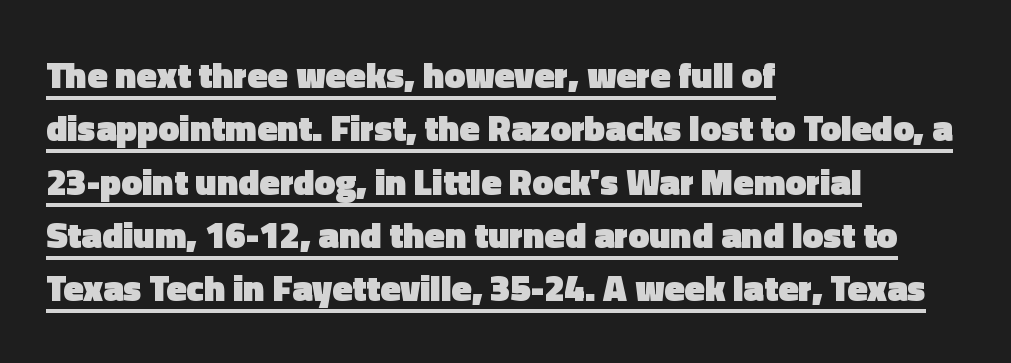
The lettering holds an erect, upright posture throughout. Looks like someone drew a line under every word here. Every letter is thick-stroked: bold, no question. A typesetter would label this face a sans. A typesetter would call this proportional, since set widths differ per character. Successive baselines arrive at the customary interval.
